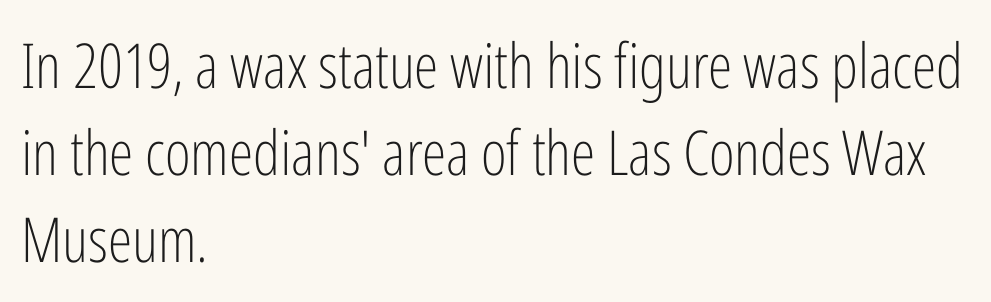
{"serif": "no", "italic": "no", "bold": "no", "weight": "light", "width": "condensed", "stroke_contrast": "low", "x_height": "medium", "monospaced": "no", "underline": "no", "align": "left", "line_spacing": "normal", "line_spacing_ratio": 1.4, "letter_spacing": "normal", "letter_spacing_em": 0.0, "glyph_px": 62}
